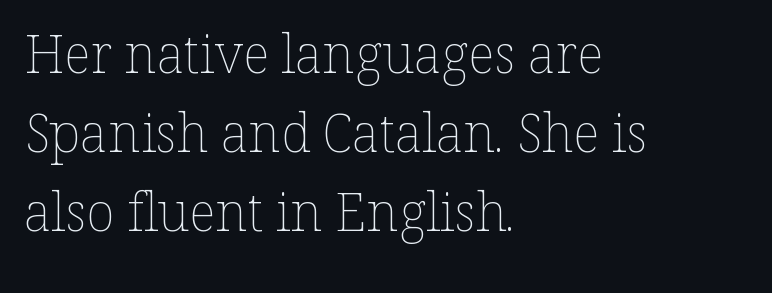
Q: Is the text bold? A: No.
Q: Is the text italic (slanted)? A: No, it is upright.
Q: Is the text underlined? A: No.
Q: How is the paragraph aligned? A: Left-aligned.
Q: Is the spacing between letters normal or unusually wide? A: Normal.
Q: Is the spacing between lines tight, normal or loose? A: Normal.
Q: Width (condensed, normal, or wide)? A: Normal.
Q: Stroke contrast? A: Low.
Q: x-height? A: Medium.
Q: Monospaced? A: No.
